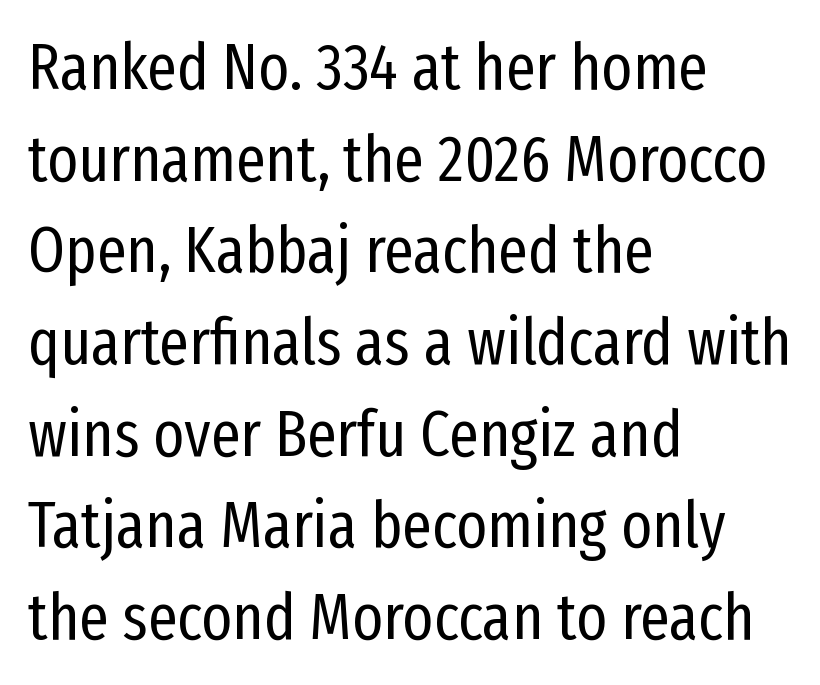
The image shows 65 px regular-weight, condensed sans-serif type, upright; set left-aligned, normal line spacing (1.41x), normal letter spacing, not underlined; low stroke contrast and a medium x-height.
